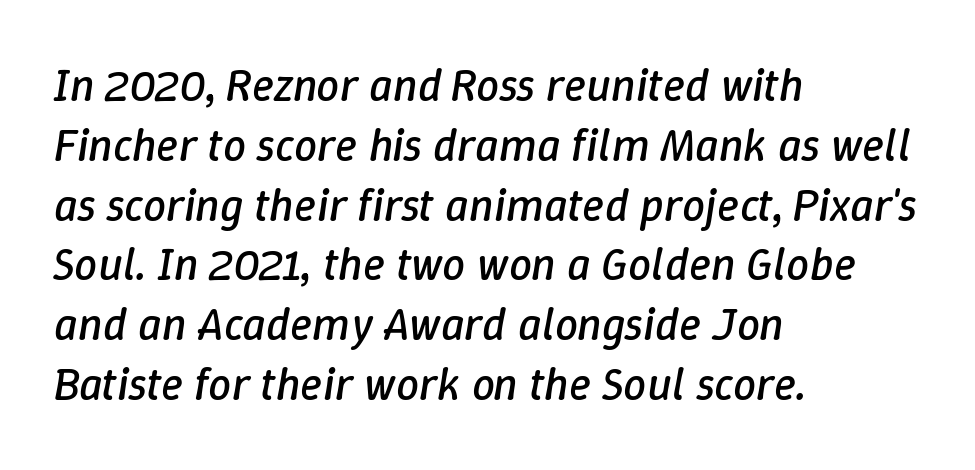
{"italic": "yes", "lean": "right", "slant_degrees": 9, "bold": "no", "weight": "regular", "width": "normal", "stroke_contrast": "low", "x_height": "medium", "monospaced": "no", "underline": "no", "align": "left", "line_spacing": "normal", "line_spacing_ratio": 1.3, "letter_spacing": "normal", "letter_spacing_em": 0.0, "glyph_px": 46}
